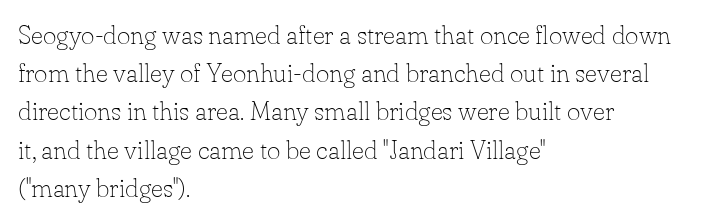
The vertical gap from one line to the next is medium. Quick note: underline off. The characters are drawn with everyday or finer stroke widths. A typesetter would mark this as roman, not italic. Caption: multi-line text, flush left, ragged right.
